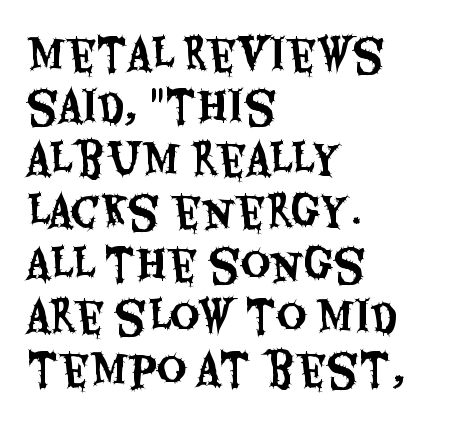
The space between consecutive lines is moderate. Here the designer chose a conventional face with non-uniform glyph widths. Grotesque or geometric, the face here clearly has no serifs. Notice how the passage keeps a crisp vertical edge on the left only. Posture: upright roman.
